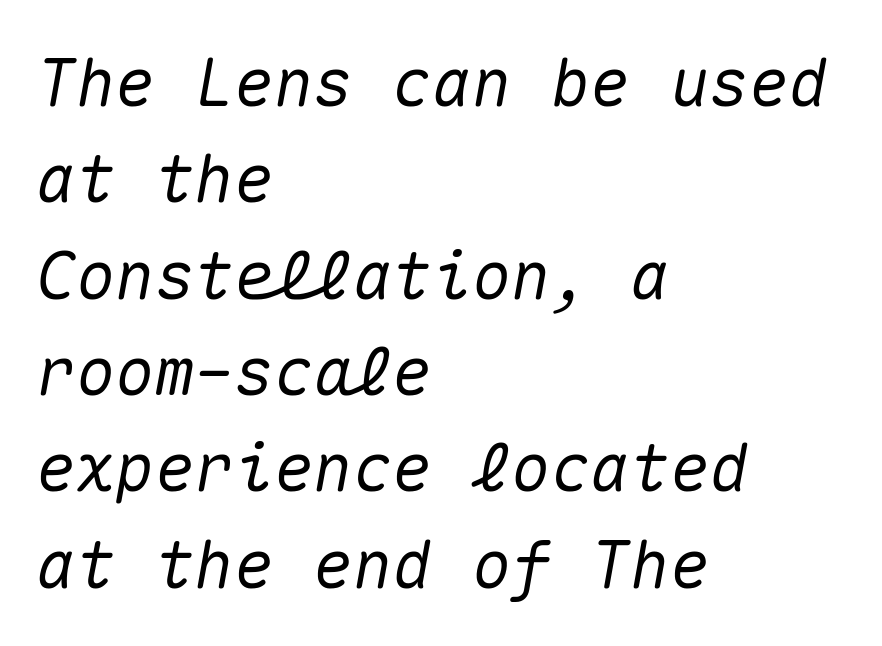
{"italic": "yes", "lean": "right", "slant_degrees": 10, "width": "normal", "stroke_contrast": "medium", "x_height": "medium", "monospaced": "yes", "underline": "no", "align": "left", "line_spacing": "normal", "line_spacing_ratio": 1.46, "letter_spacing": "normal", "letter_spacing_em": 0.0, "glyph_px": 66}
